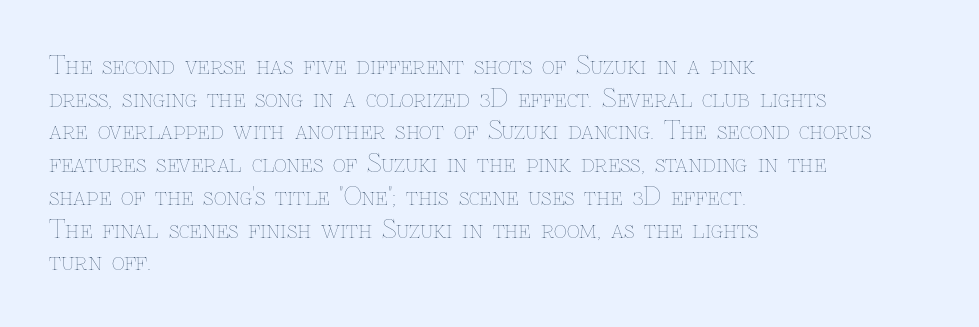
The image shows 25 px text type, upright; set left-aligned, normal line spacing (1.31x), normal letter spacing, not underlined.
